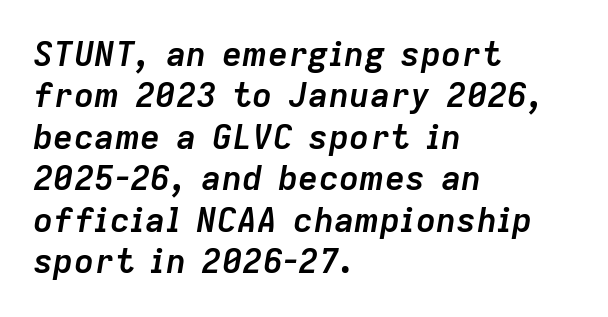
{"italic": "yes", "lean": "right", "slant_degrees": 9, "bold": "yes", "weight": "semibold", "width": "normal", "stroke_contrast": "low", "x_height": "medium", "monospaced": "no", "underline": "no", "align": "left", "line_spacing_ratio": 1.22, "letter_spacing": "normal", "letter_spacing_em": 0.0, "glyph_px": 34}
